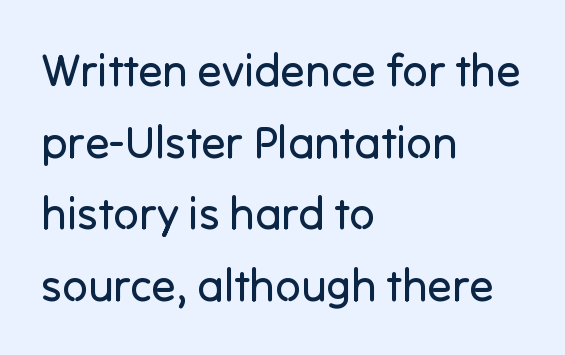
Q: Is the text bold? A: No.
Q: Is the text italic (slanted)? A: No, it is upright.
Q: Is the typeface a serif or a sans-serif typeface? A: Sans-serif.
Q: Is the text underlined? A: No.
Q: How is the paragraph aligned? A: Left-aligned.
Q: Is the spacing between letters normal or unusually wide? A: Normal.
Q: Is the spacing between lines tight, normal or loose? A: Normal.
Q: Width (condensed, normal, or wide)? A: Normal.
Q: Stroke contrast? A: Low.
Q: x-height? A: Medium.
Q: Monospaced? A: No.
